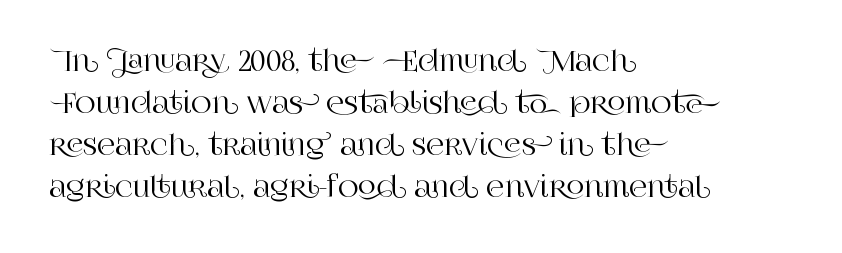
{"serif": "yes", "italic": "no", "width": "normal", "stroke_contrast": "high", "x_height": "large", "monospaced": "no", "underline": "no", "align": "left", "line_spacing": "normal", "line_spacing_ratio": 1.5, "letter_spacing": "normal", "letter_spacing_em": 0.0, "glyph_px": 28}
